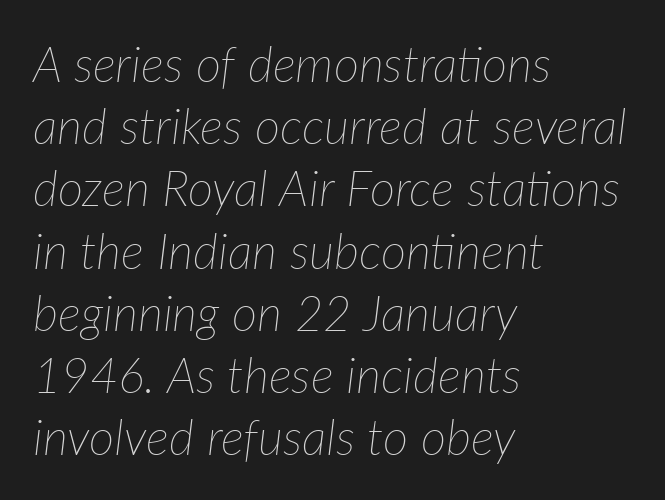
{"italic": "yes", "lean": "right", "slant_degrees": 7, "bold": "no", "weight": "thin", "width": "normal", "stroke_contrast": "low", "x_height": "medium", "monospaced": "no", "underline": "no", "align": "left", "line_spacing": "normal", "line_spacing_ratio": 1.27, "letter_spacing": "normal", "letter_spacing_em": 0.0, "glyph_px": 49}
